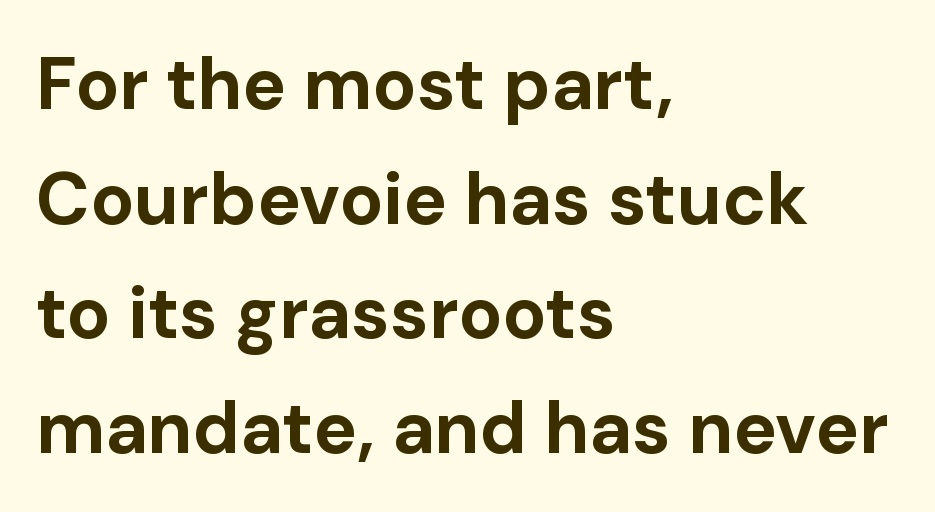
The image shows 73 px bold sans-serif type, upright; set left-aligned, normal line spacing (1.57x), normal letter spacing, not underlined; low stroke contrast and a medium x-height.
